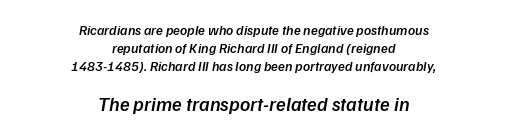
Q: Is the text bold? A: Semi-bold.
Q: Is the text italic (slanted)? A: Yes, it leans right by about 9 degrees.
Q: Is the text underlined? A: No.
Q: How is the paragraph aligned? A: Centered.
Q: Is the spacing between letters normal or unusually wide? A: Normal.
Q: Is the spacing between lines tight, normal or loose? A: Normal.
Q: Which block of text is set in a larger size, the first (top) or the second (bottom)? A: The second (bottom) one.
